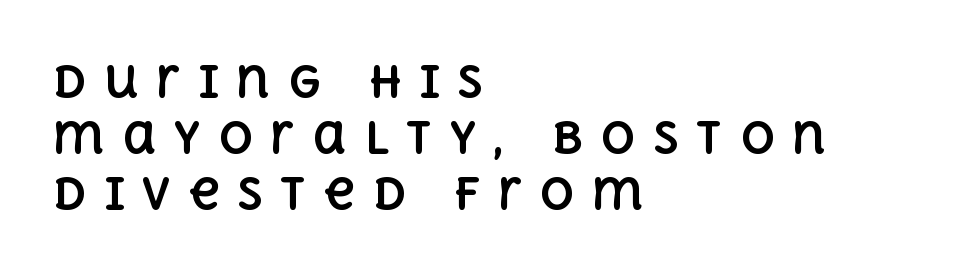
{"italic": "no", "bold": "yes", "weight": "bold", "width": "normal", "x_height": "large", "monospaced": "no", "underline": "no", "align": "left", "line_spacing": "normal", "line_spacing_ratio": 1.3, "letter_spacing": "wide", "letter_spacing_em": 0.4, "glyph_px": 43}
